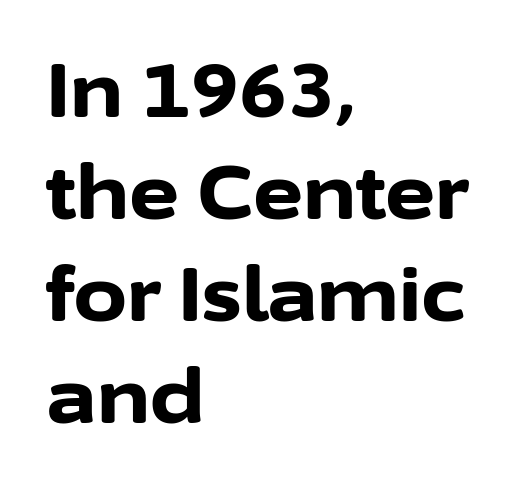
Q: Is the text bold? A: Yes.
Q: Is the text italic (slanted)? A: No, it is upright.
Q: Is the typeface a serif or a sans-serif typeface? A: Sans-serif.
Q: Is the text underlined? A: No.
Q: How is the paragraph aligned? A: Left-aligned.
Q: Is the spacing between letters normal or unusually wide? A: Normal.
Q: Is the spacing between lines tight, normal or loose? A: Normal.
Q: Width (condensed, normal, or wide)? A: Normal.
Q: Stroke contrast? A: Low.
Q: x-height? A: Medium.
Q: Monospaced? A: No.
